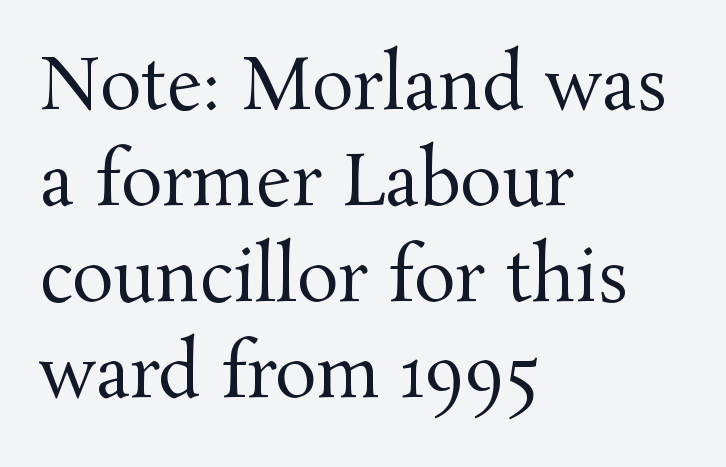
Reading down the column, the eye jumps a familiar distance to each next line. Do the letters lean? They stand straight. The passage shown is typed in a proportional face where columns would drift. Reading down the block, your eye returns to a fixed left position each line.
